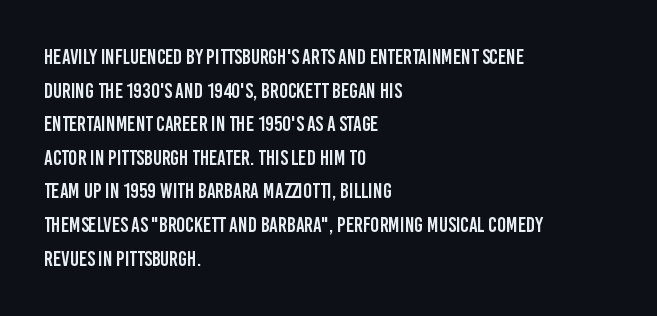
The image shows 21 px text type, upright; set left-aligned, normal line spacing (1.6x), normal letter spacing, not underlined.
